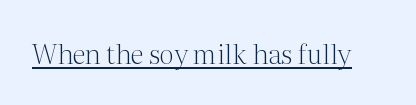
Q: Is the text bold? A: No.
Q: Is the text italic (slanted)? A: No, it is upright.
Q: Is the text underlined? A: Yes.
Q: Is the spacing between letters normal or unusually wide? A: Normal.
